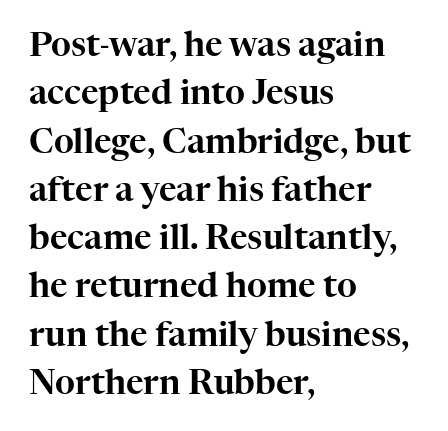
The string is rendered with underlining switched off. Regarding serifs, this sample has them. Reading down the block, your eye returns to a fixed left position each line. Vertical strokes here are truly vertical. Notice how descenders clear the ascenders below comfortably — that's standard leading. Spacing between characters is what you'd get straight out of the box.
